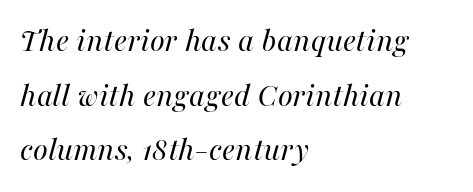
{"italic": "yes", "lean": "right", "slant_degrees": 16, "bold": "no", "weight": "regular", "width": "normal", "stroke_contrast": "high", "x_height": "medium", "monospaced": "no", "underline": "no", "align": "left", "line_spacing": "normal", "line_spacing_ratio": 1.61, "letter_spacing": "normal", "letter_spacing_em": 0.0, "glyph_px": 34}
